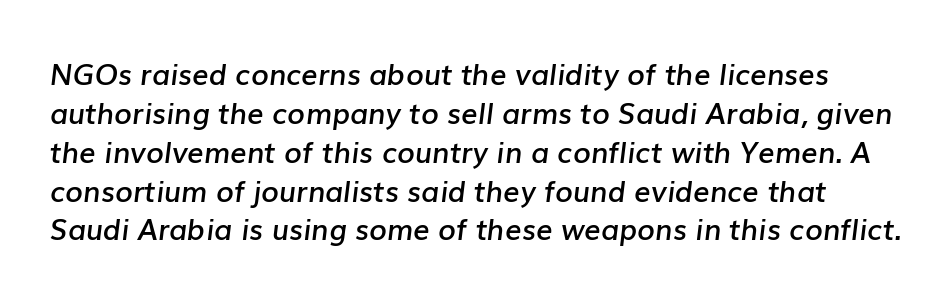
Q: Is the text bold? A: Semi-bold.
Q: Is the text italic (slanted)? A: Yes, it leans right by about 7 degrees.
Q: Is the text underlined? A: No.
Q: Is the spacing between letters normal or unusually wide? A: Normal.
Q: Is the spacing between lines tight, normal or loose? A: Normal.
Q: Width (condensed, normal, or wide)? A: Normal.
Q: Stroke contrast? A: Low.
Q: x-height? A: Medium.
Q: Monospaced? A: No.
